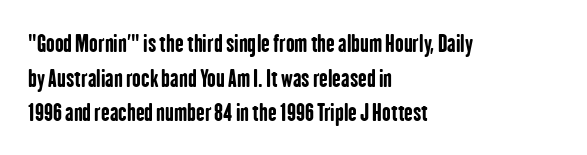
Every stem runs plumb, perpendicular to the baseline. The typesetting leans heavy: a genuine bold. Anything drawn beneath the words? Only blank space. The paragraph shown leans on its left margin. In terms of letterspacing, this is plain default setting. The space between consecutive lines is moderate.
